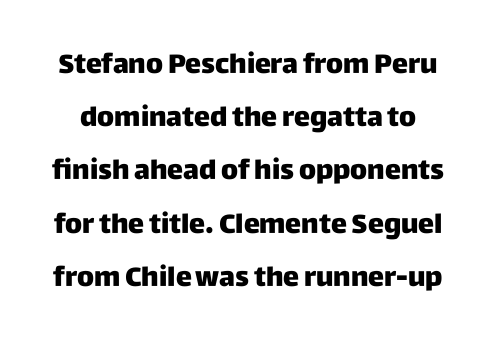
The image shows 27 px text type, upright; set loose line spacing (1.97x), normal letter spacing, not underlined.
